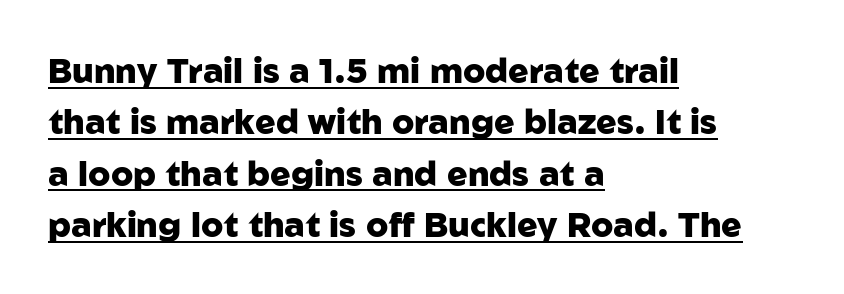
{"serif": "no", "italic": "no", "bold": "yes", "weight": "heavy", "width": "normal", "stroke_contrast": "low", "x_height": "medium", "monospaced": "no", "underline": "yes", "align": "left", "line_spacing": "normal", "line_spacing_ratio": 1.51, "letter_spacing": "normal", "letter_spacing_em": 0.0, "glyph_px": 34}
